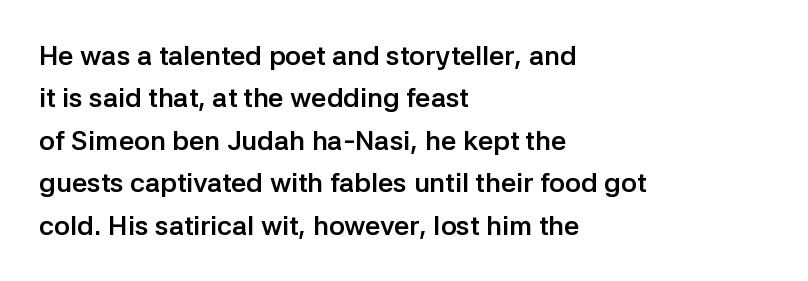
The axis of the letterforms is exactly vertical. The passage is arranged the way most books set body copy — flush left. Beneath every word, the page is bare. Summary of weight: heavy, a full bold. In terms of leading, this rendering sits right in the middle.
